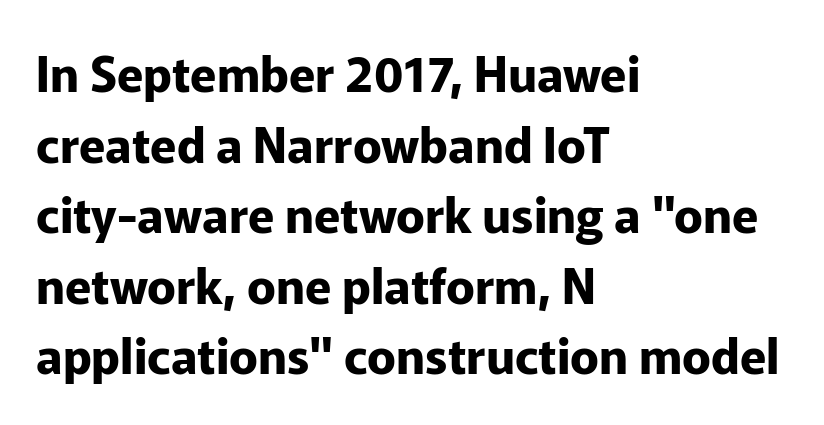
Q: Is the text bold? A: Yes.
Q: Is the text italic (slanted)? A: No, it is upright.
Q: Is the typeface a serif or a sans-serif typeface? A: Sans-serif.
Q: Is the text underlined? A: No.
Q: How is the paragraph aligned? A: Left-aligned.
Q: Is the spacing between letters normal or unusually wide? A: Normal.
Q: Is the spacing between lines tight, normal or loose? A: Normal.
Q: Width (condensed, normal, or wide)? A: Normal.
Q: Stroke contrast? A: Low.
Q: x-height? A: Medium.
Q: Monospaced? A: No.
